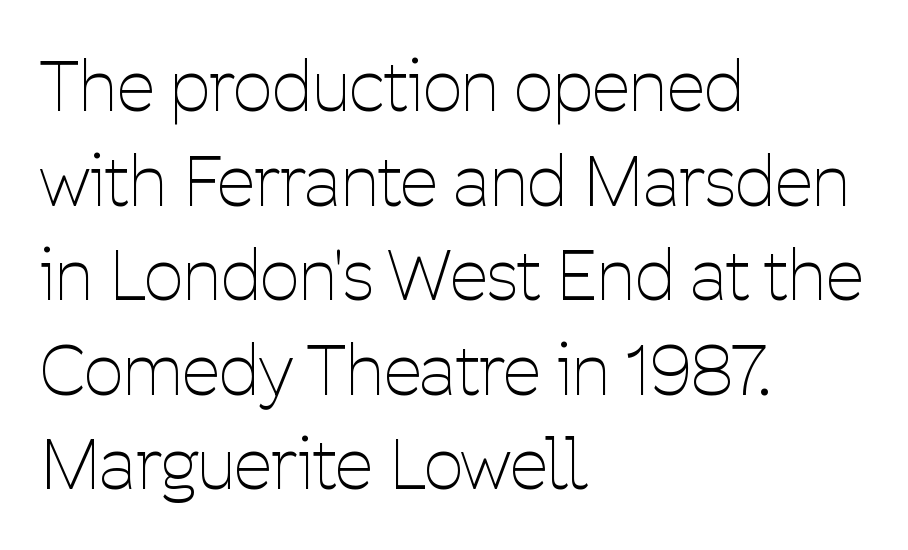
Q: Is the text bold? A: No.
Q: Is the text italic (slanted)? A: No, it is upright.
Q: Is the typeface a serif or a sans-serif typeface? A: Sans-serif.
Q: Is the text underlined? A: No.
Q: How is the paragraph aligned? A: Left-aligned.
Q: Is the spacing between letters normal or unusually wide? A: Normal.
Q: Is the spacing between lines tight, normal or loose? A: Normal.
Q: Width (condensed, normal, or wide)? A: Condensed.
Q: Stroke contrast? A: Low.
Q: x-height? A: Medium.
Q: Monospaced? A: No.
